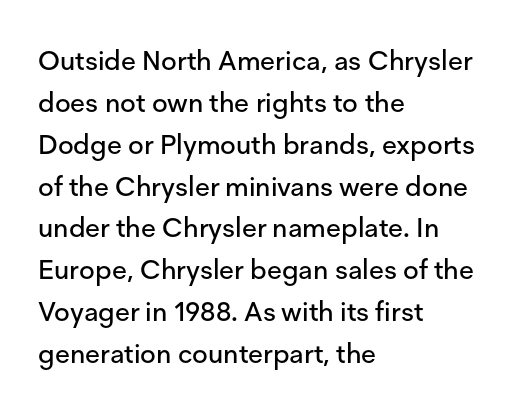
Decoration check: the copy has no underline. You can tell it's not italic because the verticals are truly vertical. Is the letter spacing exaggerated? No — it looks like the ordinary default. A classic flush-left, rag-right setting is used for this passage. Baseline-to-baseline distance is the conventional proportion of letter height.
